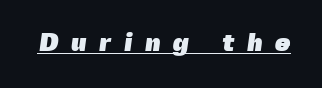
Q: Is the text bold? A: Yes.
Q: Is the text underlined? A: Yes.
Q: Is the spacing between letters normal or unusually wide? A: Unusually wide.
